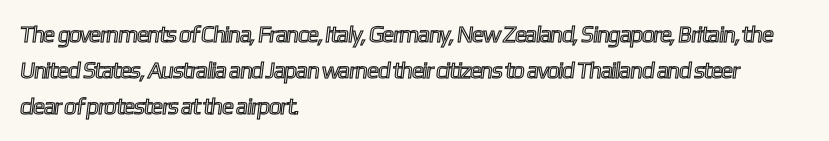
The image shows 23 px text type; set left-aligned, normal line spacing (1.57x), normal letter spacing, not underlined.
